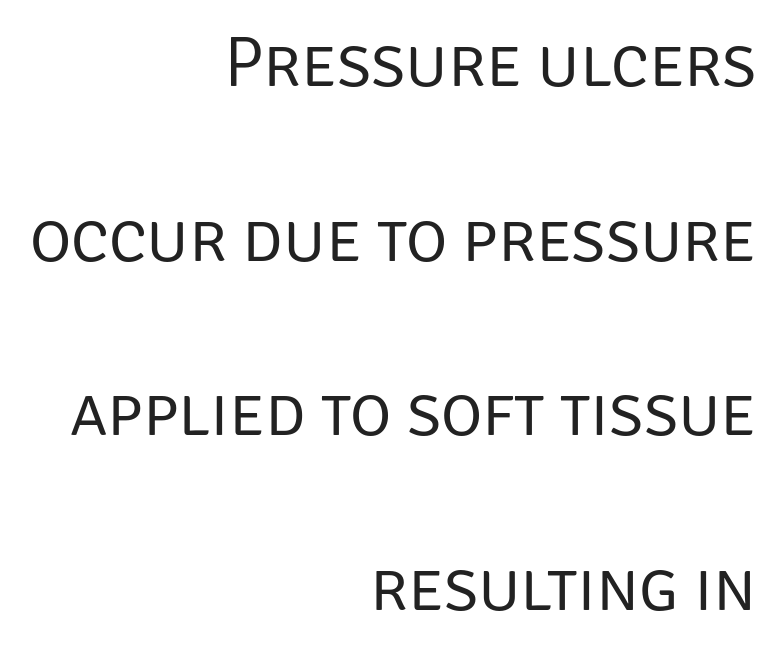
{"serif": "no", "italic": "no", "bold": "no", "weight": "regular", "width": "normal", "stroke_contrast": "low", "x_height": "large", "monospaced": "no", "underline": "no", "align": "right", "line_spacing": "loose", "line_spacing_ratio": 2.46, "letter_spacing": "normal", "letter_spacing_em": 0.0, "glyph_px": 71}
